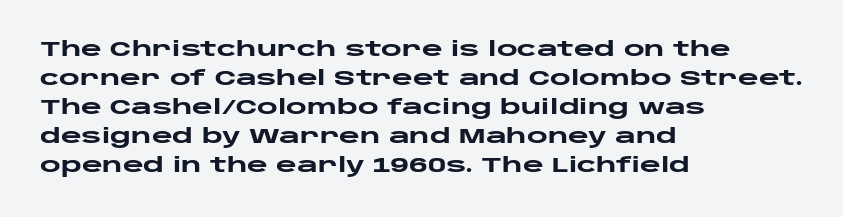
The image shows 20 px bold type, upright; set left-aligned, normal line spacing (1.45x), normal letter spacing, not underlined.
